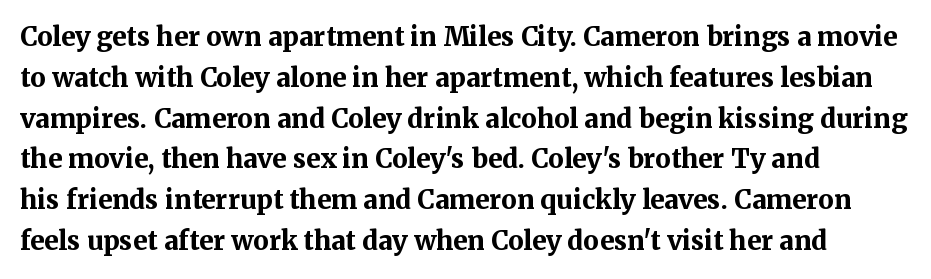
A dark, heavy texture on the line: the type is bold. Characters follow at the spacing the type designer built in. The designer left line spacing at the default. Unmarked baselines from the first word to the last. Posture: vertical.
